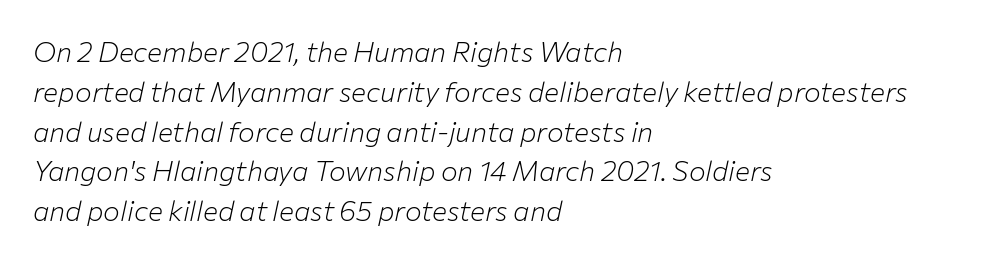
The image shows 28 px light type, italic (leaning right); set left-aligned, normal line spacing (1.42x), normal letter spacing, not underlined; low stroke contrast and a medium x-height.
